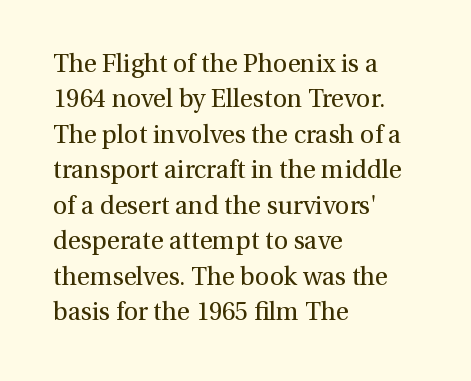
Plain, unruled lines of type. Is the type heavy? It reads as light-to-regular instead. Interline gaps are of average width in this sample. In terms of posture, this sample is upright. These lines are set flush left with a ragged right edge. Nothing unusual about the tracking: characters are spaced as the font intends.
